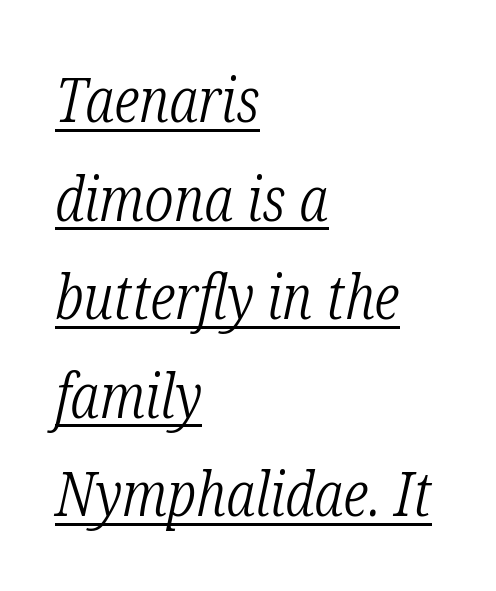
{"serif": "yes", "italic": "yes", "lean": "right", "slant_degrees": 12, "bold": "no", "weight": "light", "width": "condensed", "stroke_contrast": "low", "x_height": "medium", "monospaced": "no", "underline": "yes", "align": "left", "line_spacing": "normal", "line_spacing_ratio": 1.59, "letter_spacing": "normal", "letter_spacing_em": 0.0, "glyph_px": 62}
